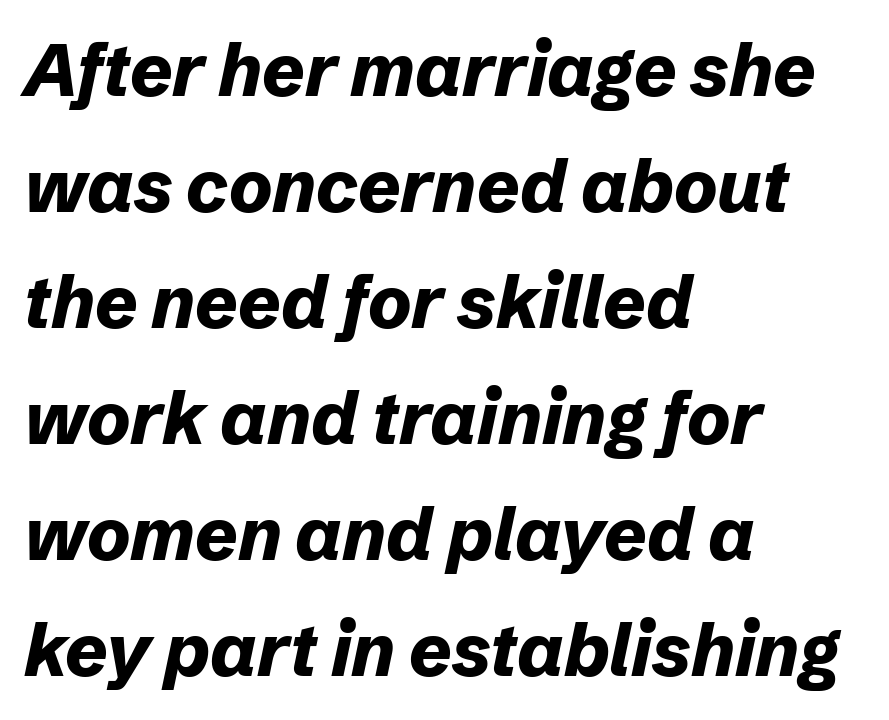
Q: Is the text bold? A: Yes.
Q: Is the text italic (slanted)? A: Yes, it leans right by about 12 degrees.
Q: Is the text underlined? A: No.
Q: How is the paragraph aligned? A: Left-aligned.
Q: Is the spacing between letters normal or unusually wide? A: Normal.
Q: Is the spacing between lines tight, normal or loose? A: Normal.
Q: Width (condensed, normal, or wide)? A: Normal.
Q: Stroke contrast? A: Low.
Q: x-height? A: Medium.
Q: Monospaced? A: No.
